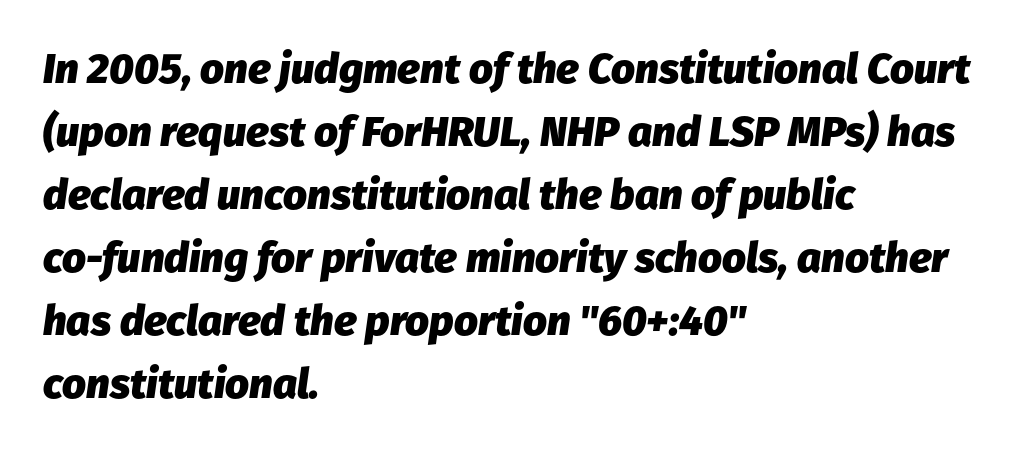
Rule under the text: the space is simply empty. Spacing verdict: proportional, widths tailored to each character. Pretty heavy lettering here — definitely bold. These lines were composed using italics. This sample uses plain, unmodified letter spacing. Is there much room between lines? A standard amount, neither cramped nor airy.
